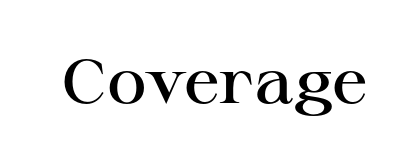
Q: Is the text bold? A: Semi-bold.
Q: Is the text italic (slanted)? A: No, it is upright.
Q: Is the typeface a serif or a sans-serif typeface? A: Serif.
Q: Is the text underlined? A: No.
Q: Is the spacing between letters normal or unusually wide? A: Normal.
Q: Width (condensed, normal, or wide)? A: Wide.
Q: Stroke contrast? A: High.
Q: x-height? A: Medium.
Q: Monospaced? A: No.
